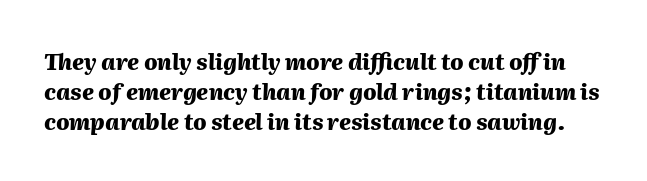
A bare baseline throughout the passage. The face used here has the dense, thick strokes of a bold. Quick note: interline space is typical. Compared with ordinary roman type, these characters are visibly tilted. Observe the ordinary spacing: letters are neighbours, not strangers.
